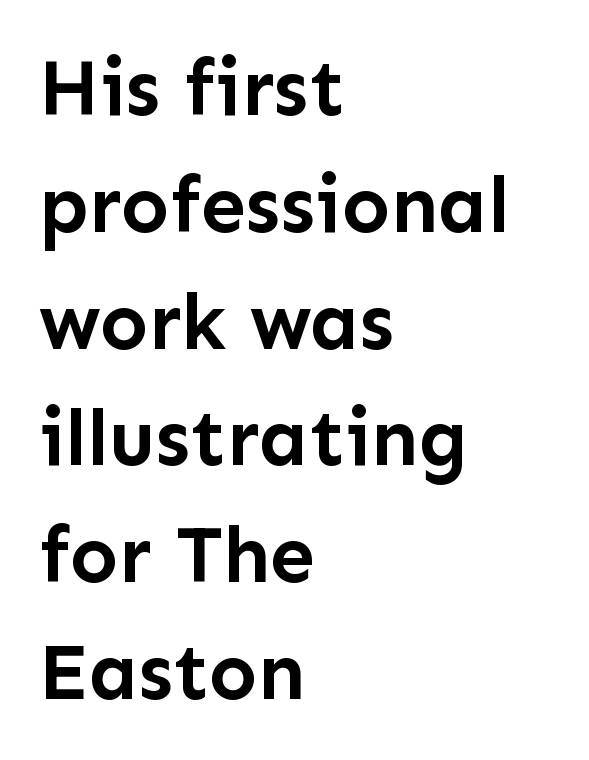
Q: Is the text bold? A: Yes.
Q: Is the text italic (slanted)? A: No, it is upright.
Q: Is the typeface a serif or a sans-serif typeface? A: Sans-serif.
Q: Is the text underlined? A: No.
Q: How is the paragraph aligned? A: Left-aligned.
Q: Is the spacing between letters normal or unusually wide? A: Normal.
Q: Is the spacing between lines tight, normal or loose? A: Normal.
Q: Width (condensed, normal, or wide)? A: Normal.
Q: Stroke contrast? A: Low.
Q: x-height? A: Medium.
Q: Monospaced? A: No.
